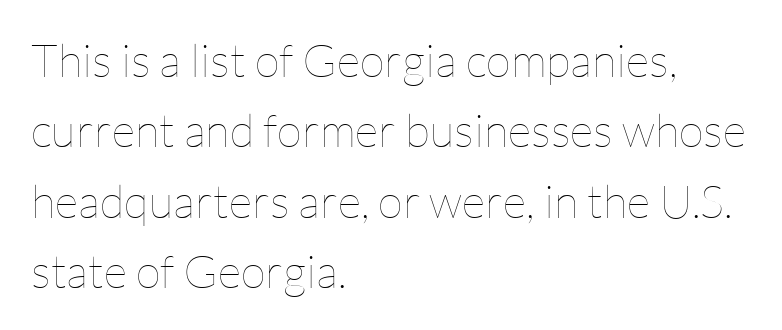
The typesetting does not lean heavy: it is not bold. When letters stand straight like this, we call the style roman or upright. Between one letter and the next there's only the usual sliver of space. Varying glyph widths throughout — classic text-font behaviour. Line spacing here is normal. A classic flush-left, rag-right setting is used for this passage.
